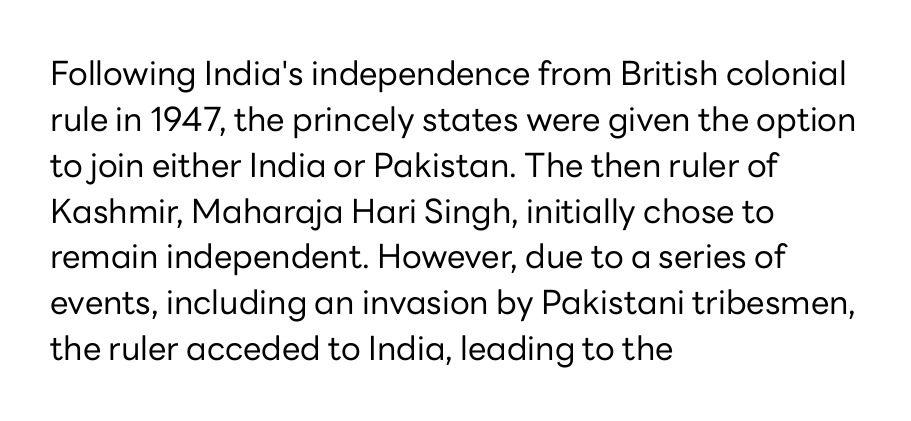
The image shows 33 px regular-weight sans-serif type, upright; set left-aligned, normal line spacing (1.39x), normal letter spacing, not underlined; low stroke contrast and a medium x-height.
